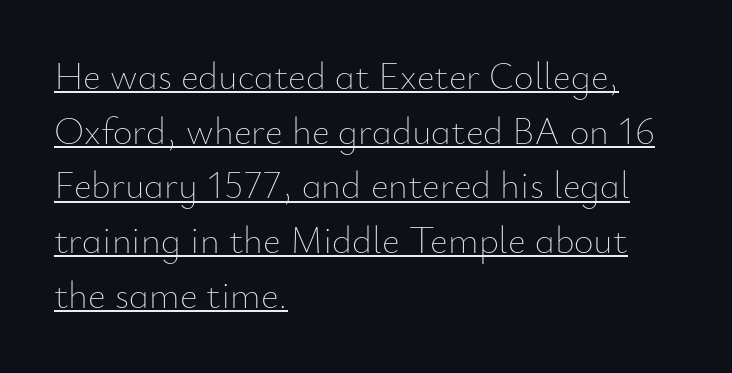
Q: Is the text bold? A: No.
Q: Is the text italic (slanted)? A: No, it is upright.
Q: Is the text underlined? A: Yes.
Q: How is the paragraph aligned? A: Left-aligned.
Q: Is the spacing between letters normal or unusually wide? A: Normal.
Q: Is the spacing between lines tight, normal or loose? A: Normal.
Q: Width (condensed, normal, or wide)? A: Normal.
Q: Stroke contrast? A: Low.
Q: x-height? A: Small.
Q: Monospaced? A: No.
